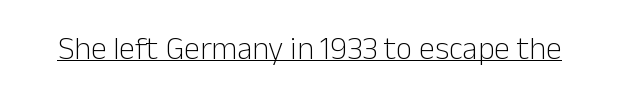
The image shows 32 px light sans-serif type, upright; set normal letter spacing, underlined; low stroke contrast and a medium x-height.
